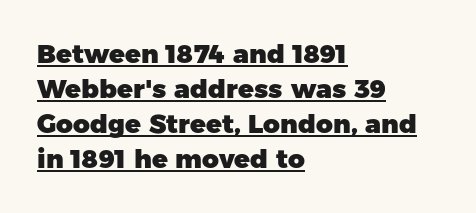
The image shows 26 px bold type, upright; set left-aligned, normal line spacing (1.35x), normal letter spacing, underlined.
